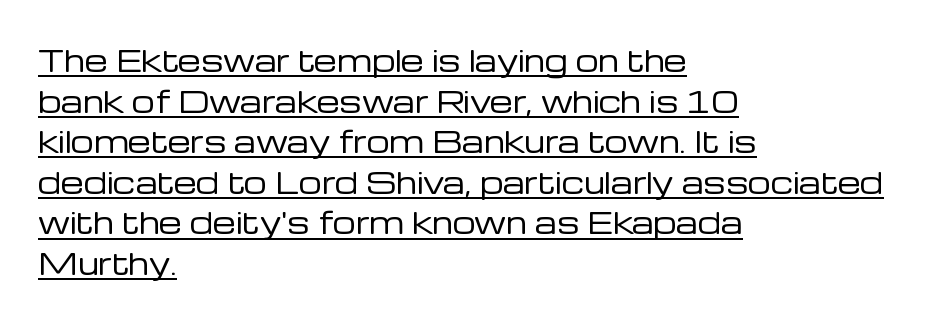
The rendering anchors every line to the left-hand side. No letter is thick-stroked: the sample isn't bold. Is this a sans? Yes — the strokes have no serifs. Look at the tracking — it's just the regular setting, nothing added. The specimen includes a rule beneath the text block's lines. Is there much room between lines? A standard amount, neither cramped nor airy.
